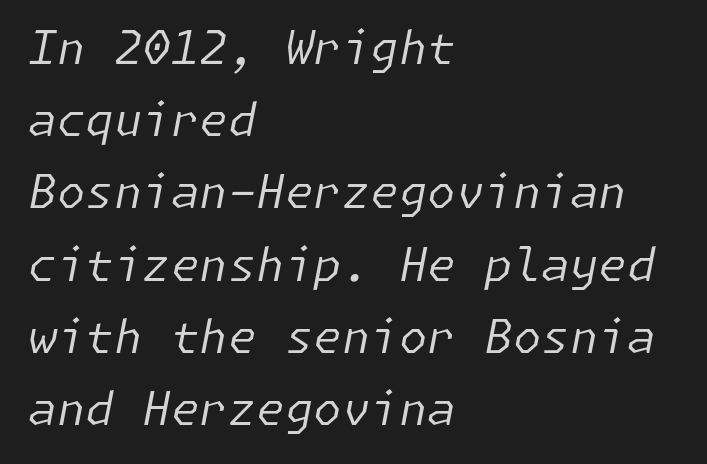
Compared with typical body copy, the letter spacing here is the same. Letters have the restrained weight of plain body copy at most. Line spacing here is normal. The lettering tilts uniformly, giving the passage an italic look. Bare-footed words on every line.
